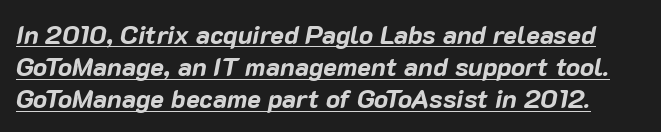
Default kerning and tracking; the words read as compact shapes. Italic? Definitely — the glyphs are oblique. Chunky letters — that's bold for sure. The words here are underlined.
